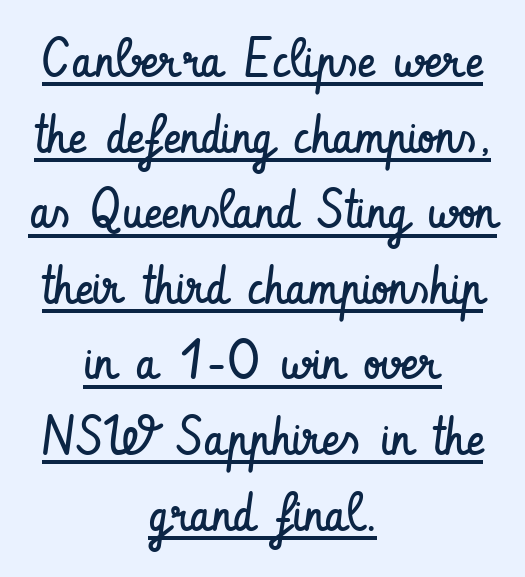
Q: Is the text bold? A: No.
Q: Is the text italic (slanted)? A: No, it is upright.
Q: Is the typeface a serif or a sans-serif typeface? A: Sans-serif.
Q: Is the text underlined? A: Yes.
Q: How is the paragraph aligned? A: Centered.
Q: Is the spacing between letters normal or unusually wide? A: Normal.
Q: Is the spacing between lines tight, normal or loose? A: Normal.
Q: Width (condensed, normal, or wide)? A: Condensed.
Q: Stroke contrast? A: Low.
Q: x-height? A: Small.
Q: Monospaced? A: No.
